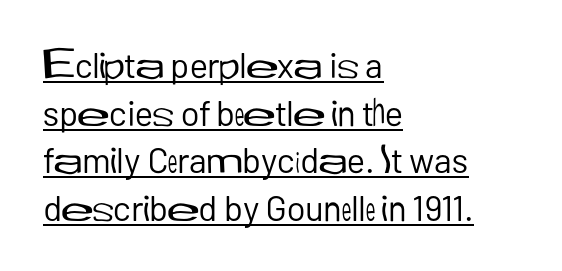
Regular leading. Each letter's strokes conclude bluntly, with no projecting serifs. Compared with a centered layout, this one pins lines to the left instead. Short note: letters normally spaced. This sample carries an underscore along the baseline area.
